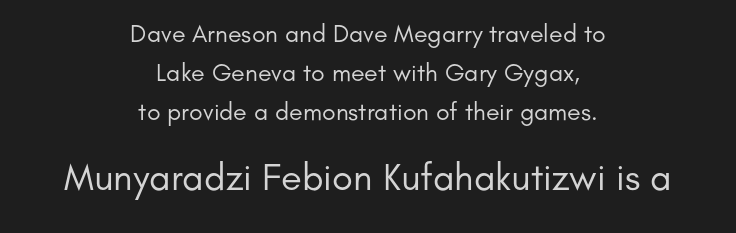
Q: Is the text bold? A: No.
Q: Is the text italic (slanted)? A: No, it is upright.
Q: Is the typeface a serif or a sans-serif typeface? A: Sans-serif.
Q: Is the text underlined? A: No.
Q: How is the paragraph aligned? A: Centered.
Q: Is the spacing between letters normal or unusually wide? A: Normal.
Q: Is the spacing between lines tight, normal or loose? A: Normal.
Q: Which block of text is set in a larger size, the first (top) or the second (bottom)? A: The second (bottom) one.
Q: Width (condensed, normal, or wide)? A: Normal.
Q: Stroke contrast? A: Low.
Q: x-height? A: Small.
Q: Monospaced? A: No.
